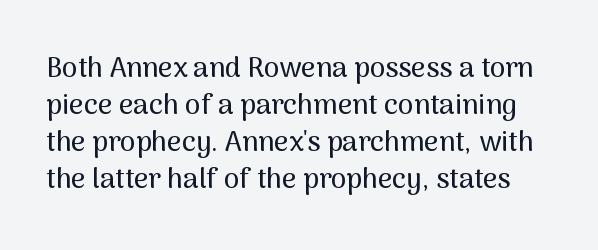
The image shows 28 px sans-serif type, upright; set normal line spacing (1.32x), normal letter spacing, not underlined; medium stroke contrast and a medium x-height.
